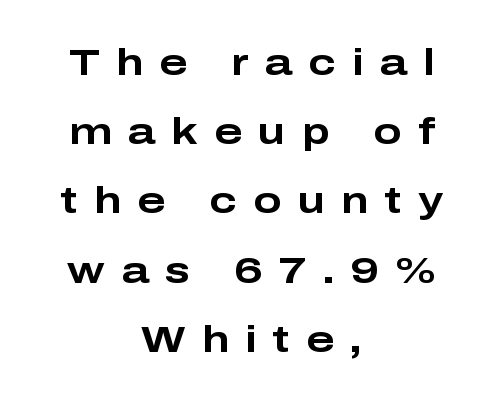
Any mark beneath the type? The region is blank. Line starts and ends both wander, symmetrically. This is roman type, the default non-slanted kind. You can tell from the bare stems that sans-serif type was used.
